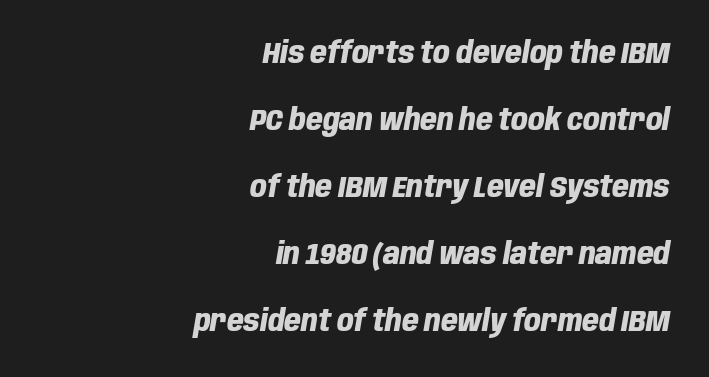
{"italic": "yes", "lean": "right", "slant_degrees": 10, "bold": "yes", "weight": "heavy", "width": "condensed", "stroke_contrast": "low", "x_height": "large", "monospaced": "no", "underline": "no", "align": "right", "line_spacing": "loose", "line_spacing_ratio": 2.31, "letter_spacing": "normal", "letter_spacing_em": 0.0, "glyph_px": 29}
